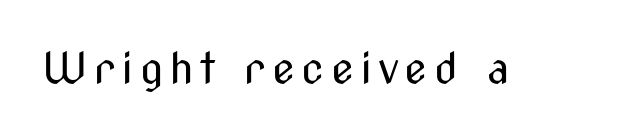
Character widths vary here, with narrow letters taking less room than wide ones. On a weight scale, this lands at 450 or below. No feet cap the strokes, marking this as sans-serif type. The lettering stays uniformly vertical, giving the passage a roman look. The baseline area is clear.
